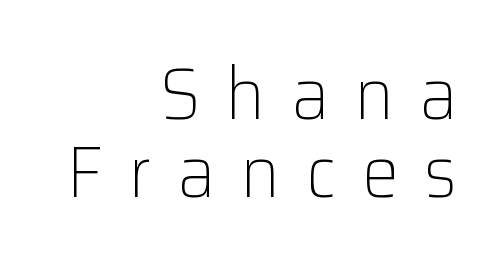
The image shows 74 px light sans-serif type, upright; set right-aligned, tight line spacing (1.05x), unusually wide letter spacing (+0.35 em), not underlined; low stroke contrast and a medium x-height.
